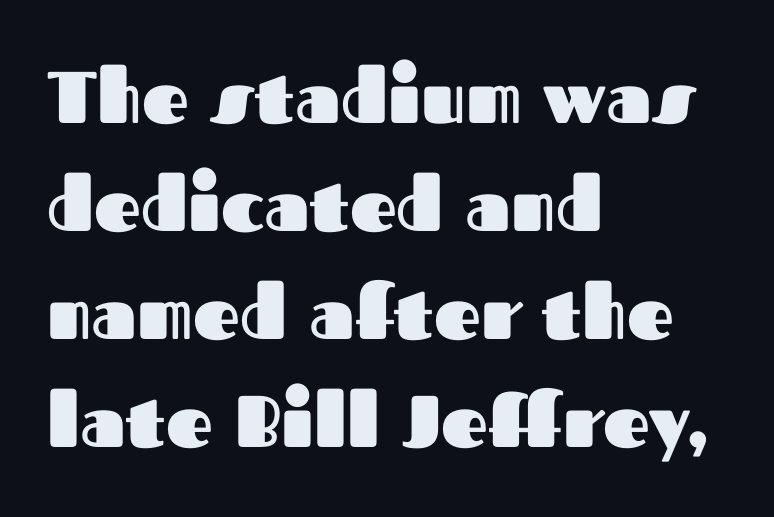
{"serif": "no", "italic": "no", "bold": "yes", "weight": "heavy", "width": "normal", "stroke_contrast": "medium", "x_height": "medium", "monospaced": "no", "underline": "no", "align": "left", "line_spacing": "normal", "line_spacing_ratio": 1.48, "letter_spacing": "normal", "letter_spacing_em": 0.0, "glyph_px": 73}
